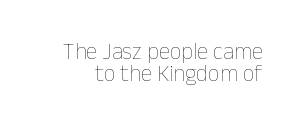
{"italic": "no", "bold": "no", "underline": "no", "line_spacing": "tight", "line_spacing_ratio": 0.96, "letter_spacing": "normal", "letter_spacing_em": 0.0, "glyph_px": 23}
